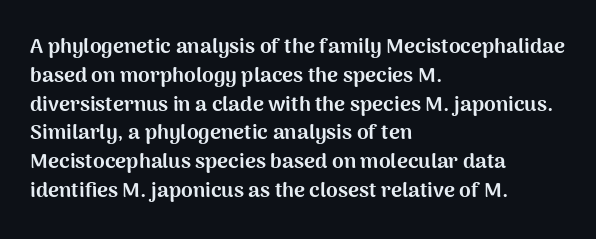
Leftover space on each line is placed entirely after the last word. The baseline area is clear. Tracking value appears to be zero — textbook default spacing. Is the type bold? Yes — the strokes are clearly thick and heavy.
